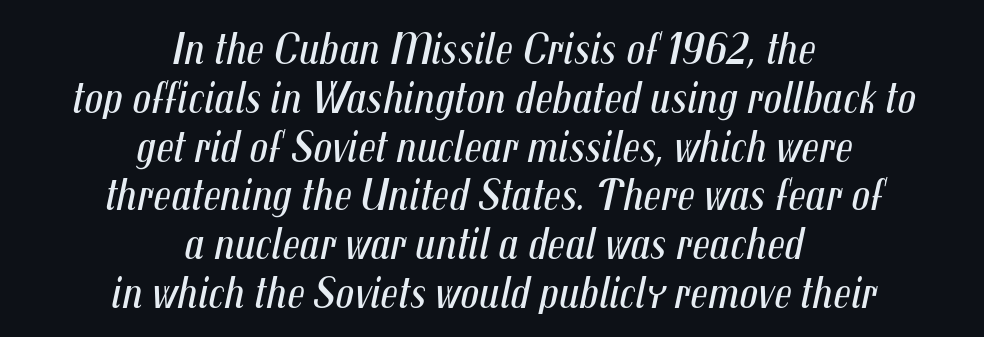
Q: Is the text bold? A: No.
Q: Is the text italic (slanted)? A: Yes, it leans right by about 12 degrees.
Q: Is the text underlined? A: No.
Q: How is the paragraph aligned? A: Centered.
Q: Is the spacing between letters normal or unusually wide? A: Normal.
Q: Is the spacing between lines tight, normal or loose? A: Tight.
Q: Width (condensed, normal, or wide)? A: Condensed.
Q: Stroke contrast? A: Medium.
Q: x-height? A: Medium.
Q: Monospaced? A: No.
